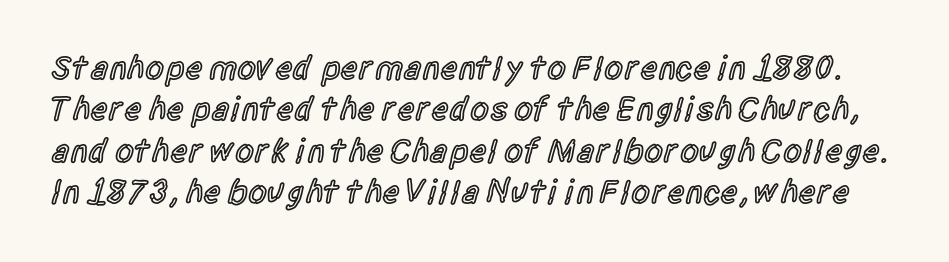
Q: Is the text bold? A: Semi-bold.
Q: Is the text italic (slanted)? A: Yes.
Q: Is the typeface a serif or a sans-serif typeface? A: Sans-serif.
Q: Is the text underlined? A: No.
Q: Is the spacing between letters normal or unusually wide? A: Normal.
Q: Width (condensed, normal, or wide)? A: Condensed.
Q: x-height? A: Large.
Q: Monospaced? A: No.
